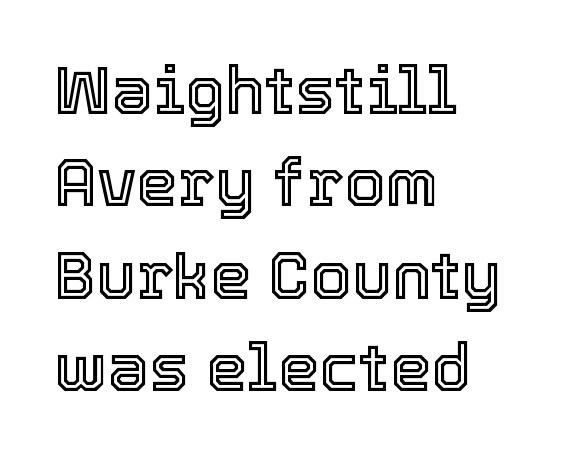
The image shows 66 px text type, upright; set left-aligned, normal line spacing (1.4x), normal letter spacing, not underlined; a medium x-height.
